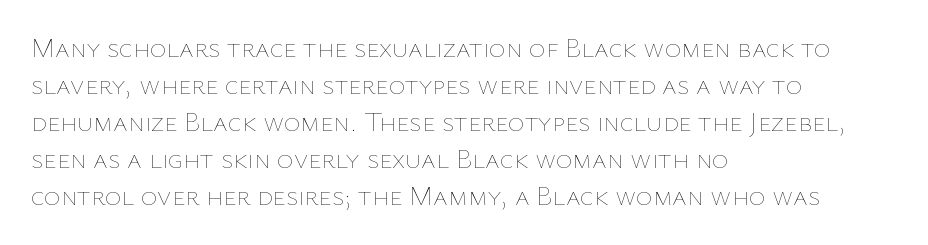
{"italic": "no", "bold": "no", "weight": "thin", "width": "normal", "stroke_contrast": "low", "x_height": "medium", "monospaced": "no", "underline": "no", "align": "left", "line_spacing": "normal", "line_spacing_ratio": 1.32, "letter_spacing": "normal", "letter_spacing_em": 0.0, "glyph_px": 28}
